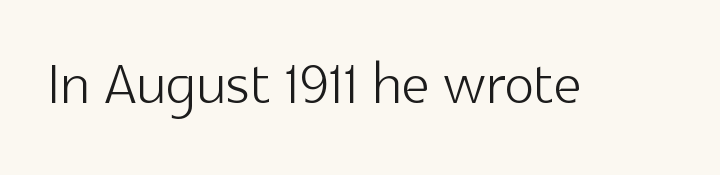
{"serif": "no", "italic": "no", "bold": "no", "weight": "light", "width": "normal", "x_height": "medium", "monospaced": "no", "underline": "no", "letter_spacing": "normal", "letter_spacing_em": 0.0, "glyph_px": 78}
